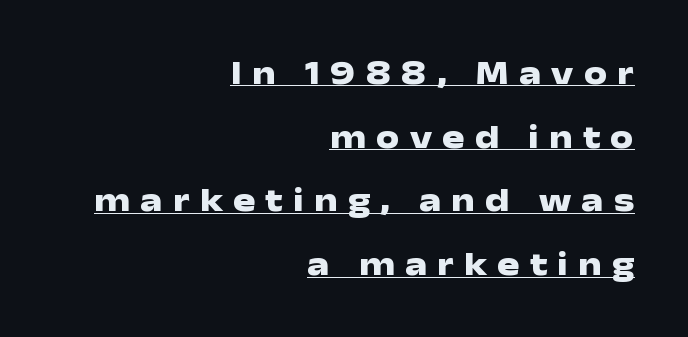
Q: Is the text bold? A: Yes.
Q: Is the text italic (slanted)? A: No, it is upright.
Q: Is the typeface a serif or a sans-serif typeface? A: Sans-serif.
Q: Is the text underlined? A: Yes.
Q: How is the paragraph aligned? A: Right-aligned.
Q: Is the spacing between letters normal or unusually wide? A: Unusually wide.
Q: Is the spacing between lines tight, normal or loose? A: Loose.
Q: Width (condensed, normal, or wide)? A: Wide.
Q: Stroke contrast? A: Low.
Q: x-height? A: Medium.
Q: Monospaced? A: No.
